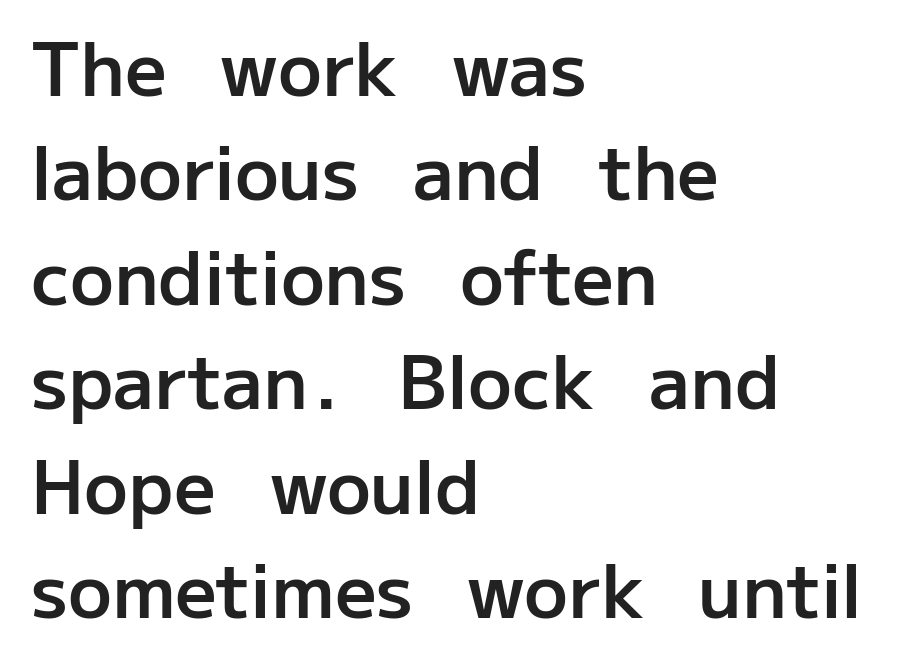
{"serif": "no", "italic": "no", "bold": "semi", "weight": "semibold", "width": "normal", "stroke_contrast": "low", "x_height": "medium", "monospaced": "no", "underline": "no", "align": "left", "line_spacing": "normal", "line_spacing_ratio": 1.43, "letter_spacing": "normal", "letter_spacing_em": 0.0, "glyph_px": 73}
